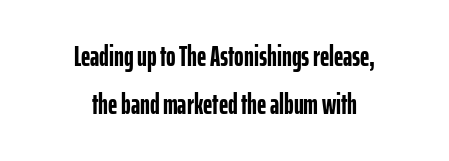
Type without underlining. The block of text has a typical density, with ordinary space between rows. No extra tracking has been applied to these lines. A full-strength bold gives these letters their thick strokes. Do the characters align in a grid? No, the font is proportional.
